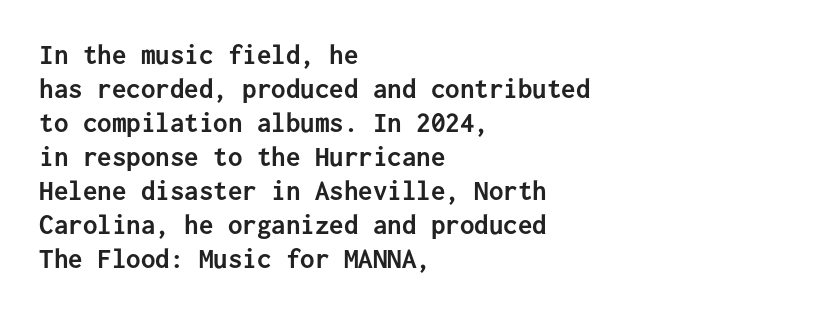
Posture: vertical. The type is set solid horizontally, with unmodified tracking. The rendering uses typewriter-style spacing with identical character cells. A bare baseline throughout the passage. The face used here is a sans, in the tradition of grotesques and geometrics. Short and long lines alike share a common starting point at left.
